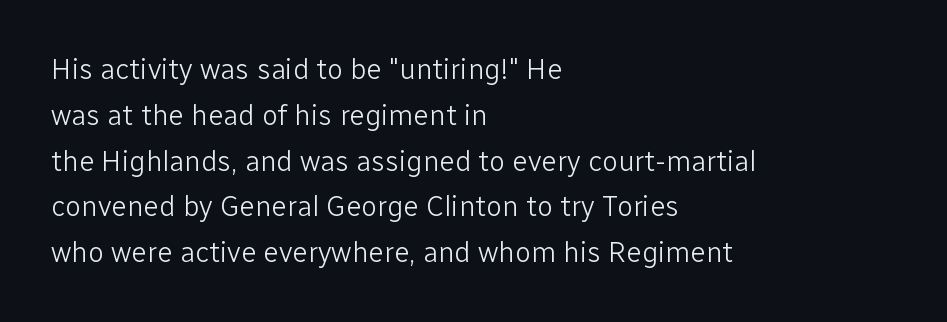
A typesetter would call this proportional, since set widths differ per character. This sample keeps an unexceptional amount of space between lines. The face used here is rendered with its standard letterfit. Where is the straight margin? On the left. The typeface chosen for these lines omits serifs. Unbolded letterforms with no extra heft.
